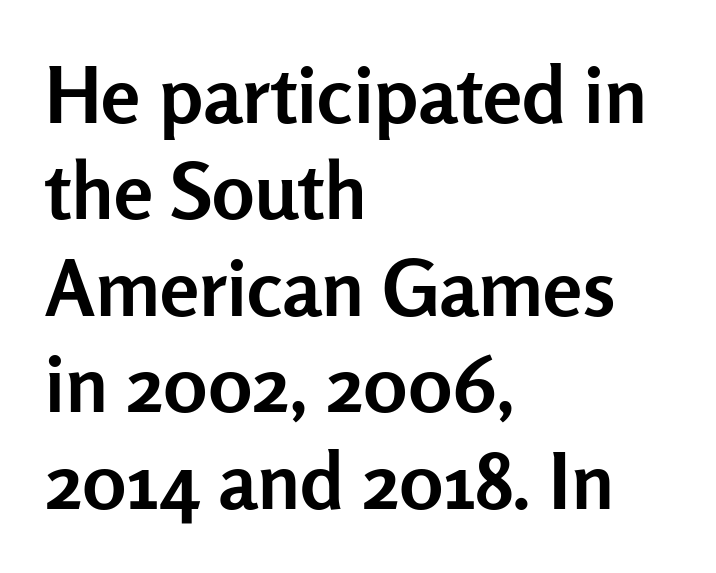
{"serif": "no", "italic": "no", "bold": "yes", "weight": "semibold", "width": "normal", "stroke_contrast": "low", "x_height": "medium", "monospaced": "no", "underline": "no", "align": "left", "line_spacing_ratio": 1.22, "letter_spacing": "normal", "letter_spacing_em": 0.0, "glyph_px": 79}
